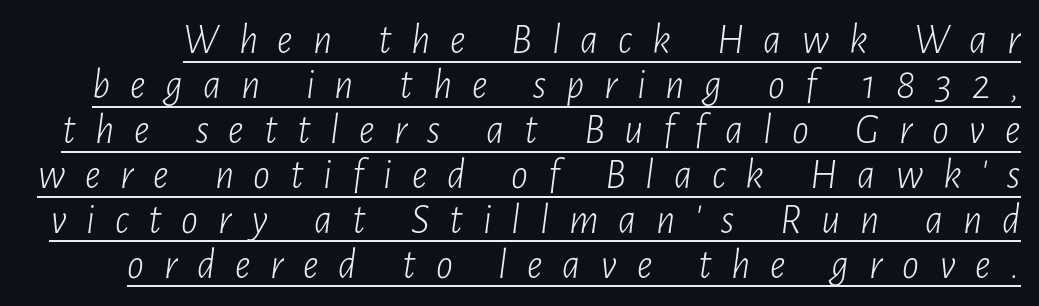
Loose tracking; the words dissolve into strings of separated letters. Check the space under the baseline: a stroke is drawn there. You could barely slide anything between these rows. A typesetter would call this proportional, since set widths differ per character. Weight: not bold — regular or lighter. Observe the lean: these are italic letterforms.
